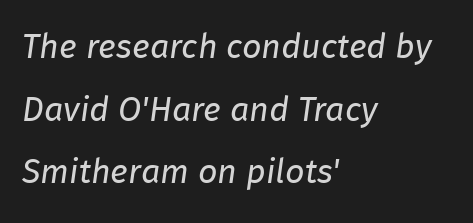
Compared with ordinary roman type, these characters are visibly tilted. Rule under the text: the space is simply empty. The ragged edge is on the right, which tells us the setting is flush left. Weight: in the light-to-regular range. The gaps between neighbouring characters are ordinary and unremarkable.
